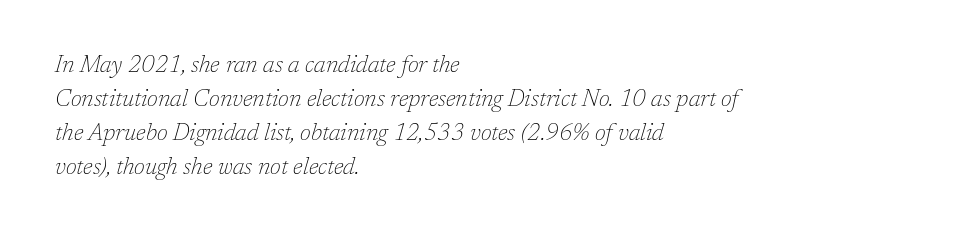
Visually the block forms a straight wall on the left and a jagged coastline on the right. Standard letterfit; no display-style spreading of the glyphs. This is not heavy type; no bold has been used. A typesetter would call this leading conventional body-copy spacing.
